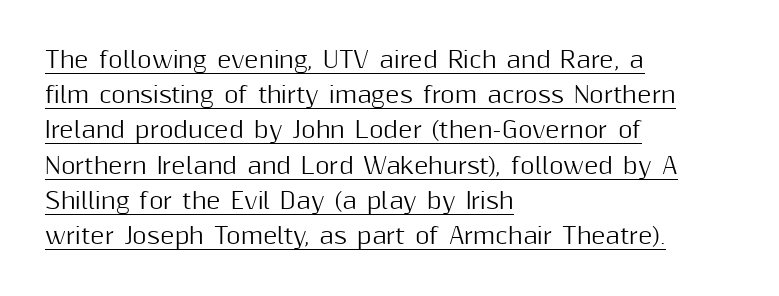
Q: Is the text italic (slanted)? A: No, it is upright.
Q: Is the text underlined? A: Yes.
Q: How is the paragraph aligned? A: Left-aligned.
Q: Is the spacing between letters normal or unusually wide? A: Normal.
Q: Is the spacing between lines tight, normal or loose? A: Normal.
